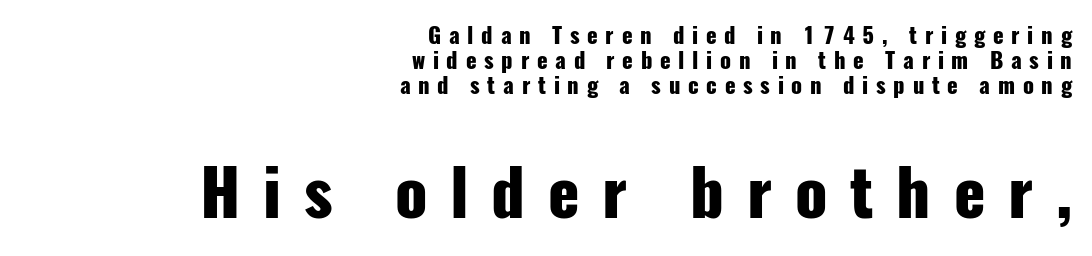
Size hierarchy here favors the trailing block over the leading one. Line spacing here is tight. The glyphs in this specimen are sans serif. A typesetter would call this heavily tracked-out type.
